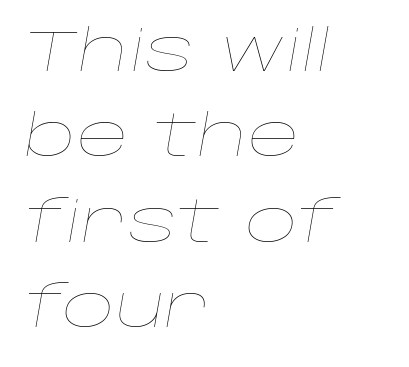
The image shows 57 px thin, wide type, italic (leaning right); set left-aligned, normal line spacing (1.5x), normal letter spacing, not underlined; low stroke contrast and a large x-height.
